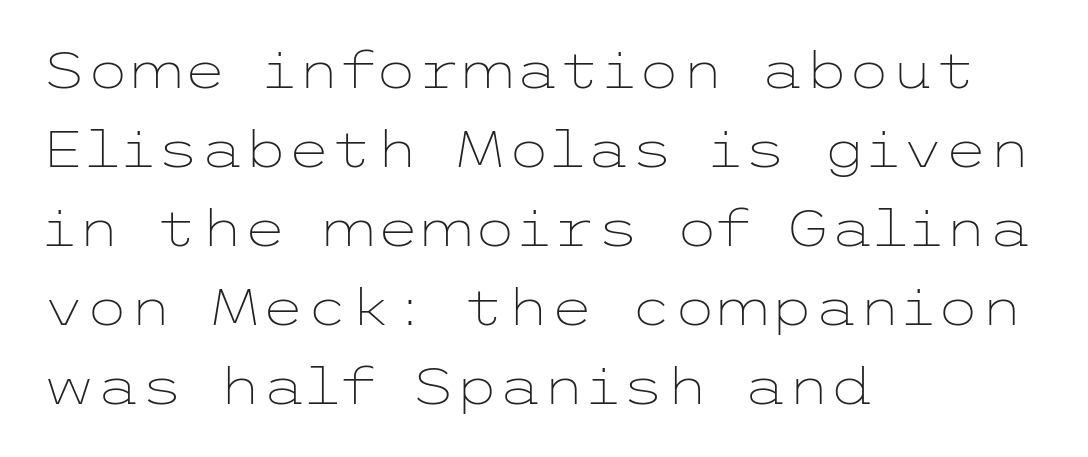
{"serif": "no", "italic": "no", "bold": "no", "weight": "light", "width": "wide", "stroke_contrast": "low", "x_height": "medium", "underline": "no", "align": "left", "line_spacing": "normal", "line_spacing_ratio": 1.58, "letter_spacing": "normal", "letter_spacing_em": 0.0, "glyph_px": 50}
